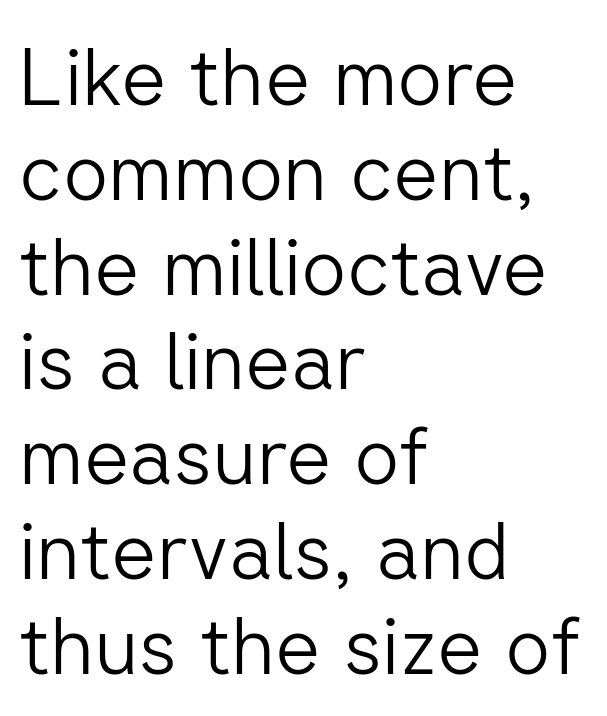
Note: no serifs on the glyphs. Characters remain perfectly vertical along every line. Observe the ordinary spacing: letters are neighbours, not strangers. These lines are rendered in a variable-pitch font. No word sits above an underline.
